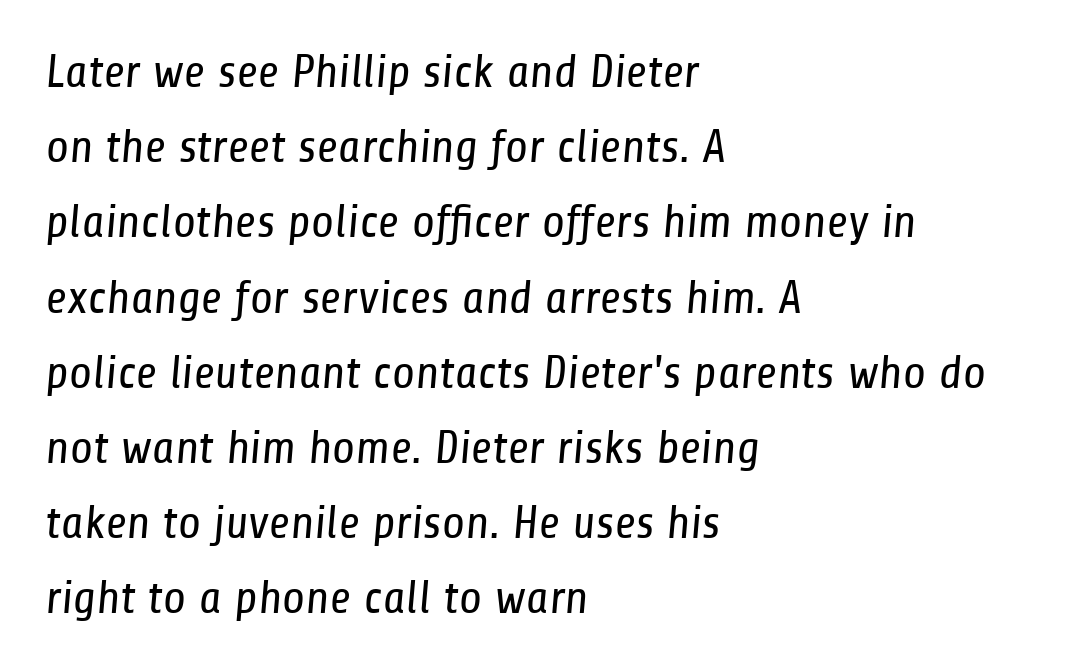
Bold? No — there's no thickening of the strokes. The passage shown is not underscored anywhere. Rows of type keep a routine distance in the vertical direction. The passage shown has conventional tracking throughout. A typesetter would label this face a sans. Reading down the block, your eye returns to a fixed left position each line.
